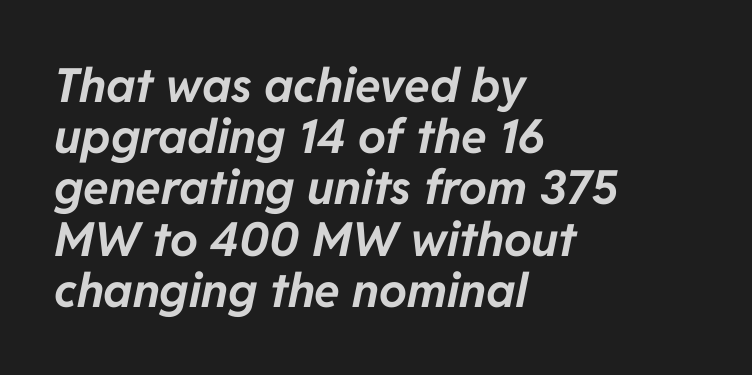
The image shows 47 px bold type, italic (leaning right); set left-aligned, tight line spacing (1.09x), normal letter spacing, not underlined; low stroke contrast and a medium x-height.
